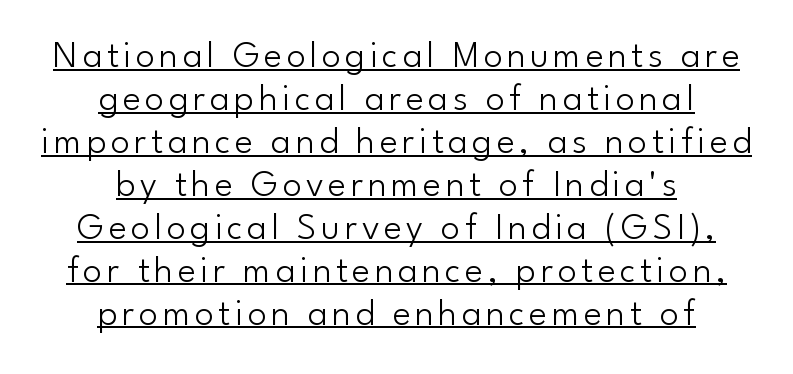
{"serif": "no", "italic": "no", "bold": "no", "weight": "light", "width": "normal", "stroke_contrast": "low", "x_height": "small", "monospaced": "no", "underline": "yes", "align": "center", "line_spacing": "tight", "line_spacing_ratio": 1.13, "glyph_px": 38}
